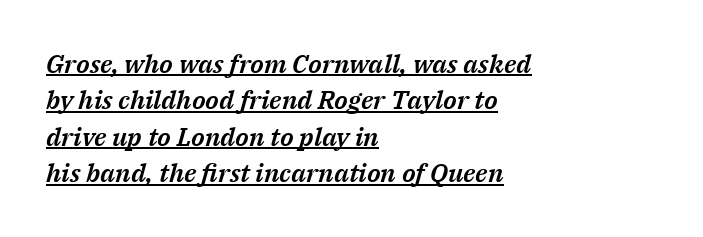
Q: Is the text italic (slanted)? A: Yes, it leans right by about 14 degrees.
Q: Is the text underlined? A: Yes.
Q: How is the paragraph aligned? A: Left-aligned.
Q: Is the spacing between letters normal or unusually wide? A: Normal.
Q: Is the spacing between lines tight, normal or loose? A: Normal.
